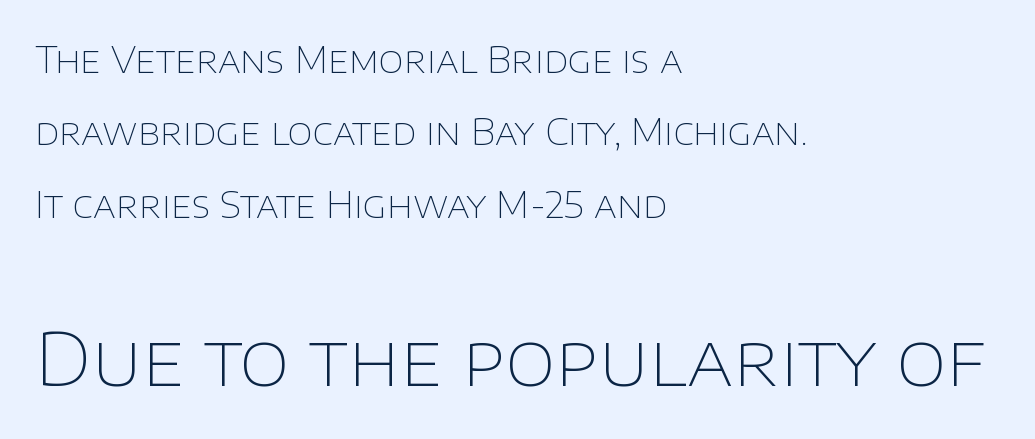
Q: Is the text bold? A: No.
Q: Is the text italic (slanted)? A: No, it is upright.
Q: Is the typeface a serif or a sans-serif typeface? A: Sans-serif.
Q: Is the text underlined? A: No.
Q: How is the paragraph aligned? A: Left-aligned.
Q: Is the spacing between letters normal or unusually wide? A: Normal.
Q: Is the spacing between lines tight, normal or loose? A: Loose.
Q: Which block of text is set in a larger size, the first (top) or the second (bottom)? A: The second (bottom) one.
Q: Width (condensed, normal, or wide)? A: Normal.
Q: Stroke contrast? A: Low.
Q: x-height? A: Large.
Q: Monospaced? A: No.
